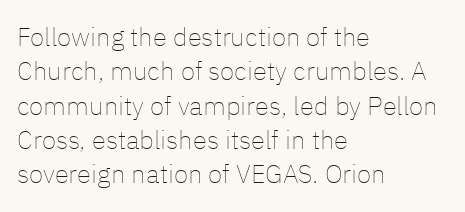
The image shows 26 px text type, upright; set left-aligned, normal line spacing (1.32x), normal letter spacing, not underlined.
